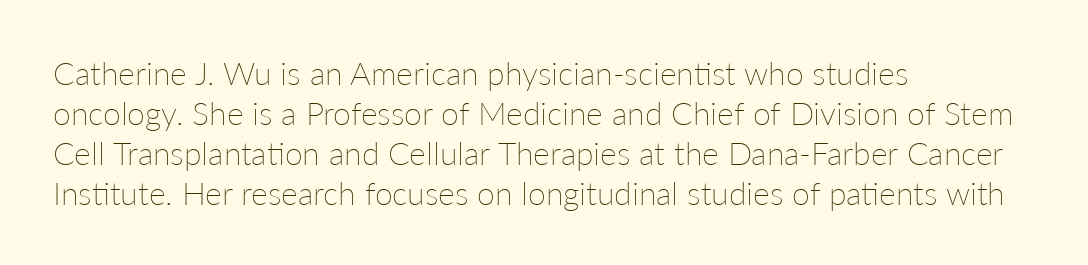
The image shows 32 px thin type, upright; set left-aligned, normal line spacing (1.25x), normal letter spacing, not underlined; low stroke contrast and a medium x-height.
